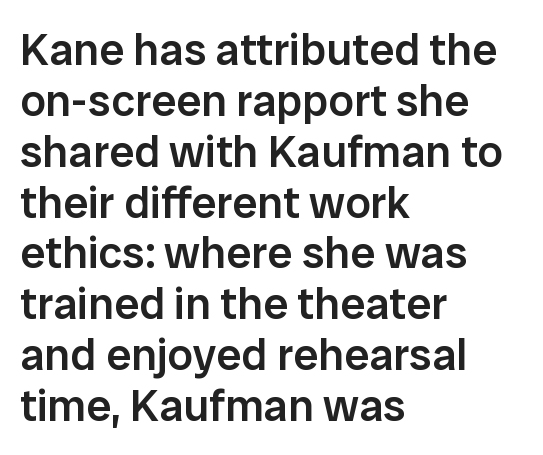
{"serif": "no", "italic": "no", "bold": "semi", "weight": "semibold", "width": "normal", "stroke_contrast": "low", "x_height": "medium", "monospaced": "no", "underline": "no", "align": "left", "line_spacing": "tight", "line_spacing_ratio": 1.13, "letter_spacing": "normal", "letter_spacing_em": 0.0, "glyph_px": 45}
